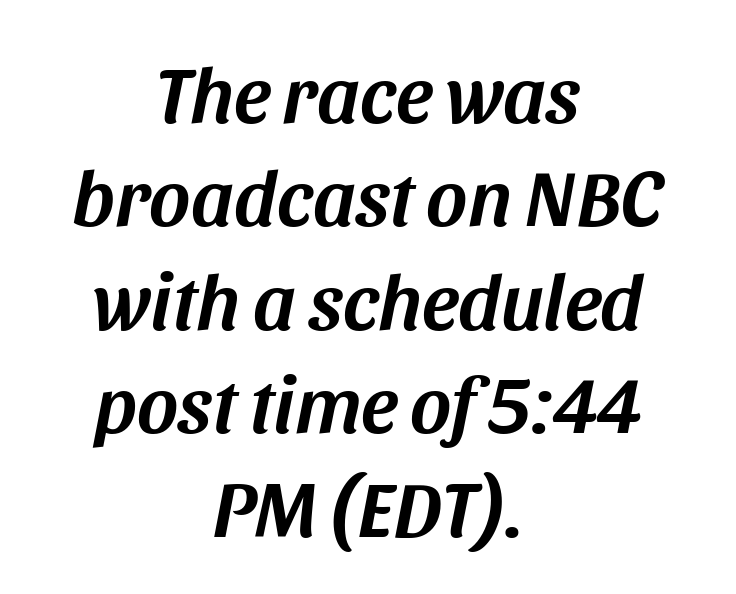
{"italic": "yes", "lean": "right", "slant_degrees": 11, "width": "normal", "stroke_contrast": "medium", "x_height": "large", "monospaced": "no", "underline": "no", "align": "center", "line_spacing": "normal", "line_spacing_ratio": 1.31, "letter_spacing": "normal", "letter_spacing_em": 0.0, "glyph_px": 79}
